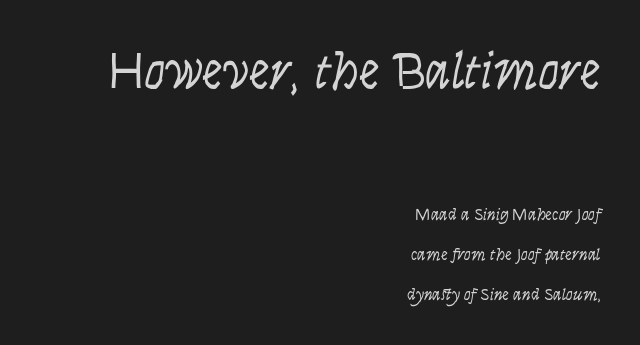
{"serif": "no", "bold": "no", "weight": "light", "width": "condensed", "stroke_contrast": "low", "x_height": "large", "monospaced": "no", "underline": "no", "align": "right", "line_spacing": "loose", "line_spacing_ratio": 2.37, "letter_spacing": "normal", "letter_spacing_em": 0.0, "larger_block": "first", "size_ratio": 3.06, "glyph_px": 52}
